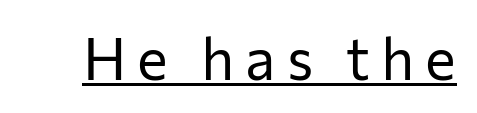
Q: Is the text bold? A: No.
Q: Is the text italic (slanted)? A: No, it is upright.
Q: Is the typeface a serif or a sans-serif typeface? A: Sans-serif.
Q: Is the text underlined? A: Yes.
Q: Width (condensed, normal, or wide)? A: Normal.
Q: Stroke contrast? A: Low.
Q: x-height? A: Medium.
Q: Monospaced? A: No.
